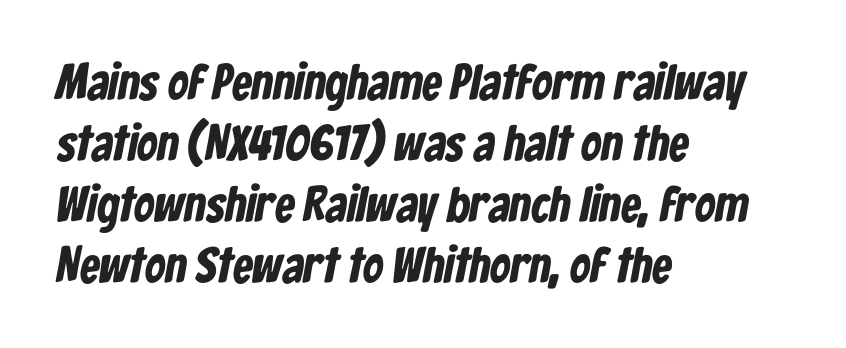
Q: Is the text bold? A: Yes.
Q: Is the typeface a serif or a sans-serif typeface? A: Sans-serif.
Q: Is the text underlined? A: No.
Q: How is the paragraph aligned? A: Left-aligned.
Q: Is the spacing between letters normal or unusually wide? A: Normal.
Q: Width (condensed, normal, or wide)? A: Condensed.
Q: Stroke contrast? A: Low.
Q: x-height? A: Medium.
Q: Monospaced? A: No.
